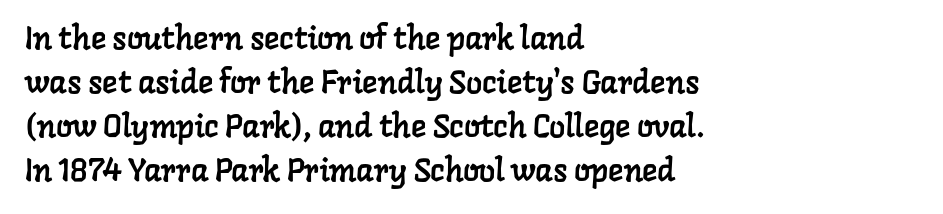
Q: Is the typeface a serif or a sans-serif typeface? A: Serif.
Q: Is the text underlined? A: No.
Q: How is the paragraph aligned? A: Left-aligned.
Q: Is the spacing between letters normal or unusually wide? A: Normal.
Q: Is the spacing between lines tight, normal or loose? A: Normal.
Q: Width (condensed, normal, or wide)? A: Normal.
Q: Stroke contrast? A: Low.
Q: x-height? A: Medium.
Q: Monospaced? A: No.
